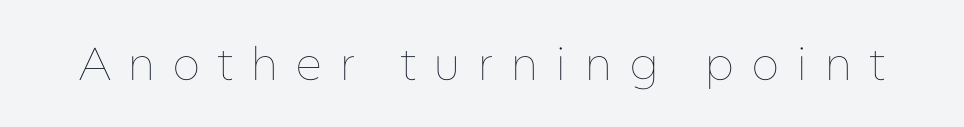
Note the varied advance widths — an 'i' is clearly narrower than an 'm'. The typesetting does not lean heavy: it is not bold. The type sits square on the baseline with zero lean. Glance below the letters and you will spot only blank space. Each word looks stretched out because of the extra space between its letters.
